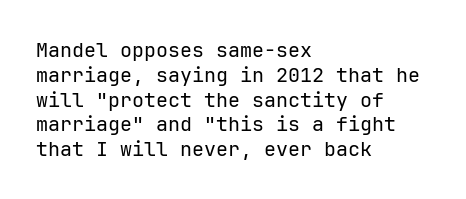
The image shows 20 px text type, upright; set left-aligned, line spacing 1.24x, normal letter spacing, not underlined.
